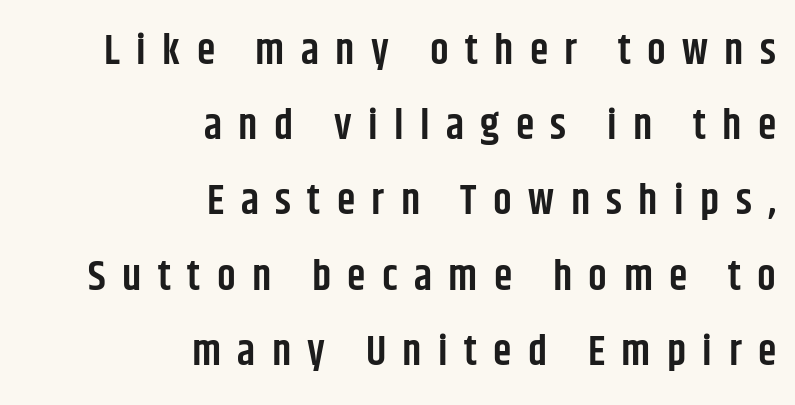
Q: Is the text bold? A: Semi-bold.
Q: Is the text italic (slanted)? A: No, it is upright.
Q: Is the typeface a serif or a sans-serif typeface? A: Sans-serif.
Q: Is the text underlined? A: No.
Q: How is the paragraph aligned? A: Right-aligned.
Q: Is the spacing between letters normal or unusually wide? A: Unusually wide.
Q: Width (condensed, normal, or wide)? A: Condensed.
Q: Stroke contrast? A: Low.
Q: x-height? A: Large.
Q: Monospaced? A: No.
